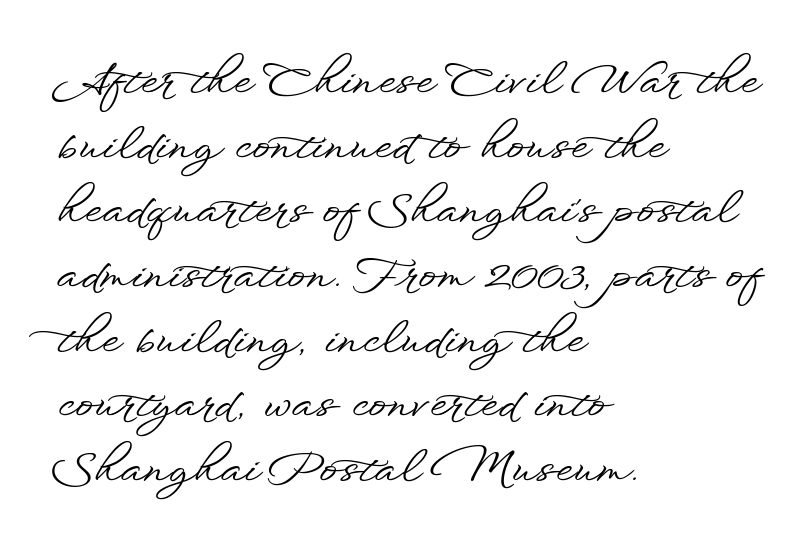
Standard letterfit; no display-style spreading of the glyphs. What's the leading like? Ordinary, nothing unusual. A classic flush-left, rag-right setting is used for this passage. Descenders are the only things crossing below the line. Is this a fixed-width face? No — the glyphs have proportional, varying widths.
